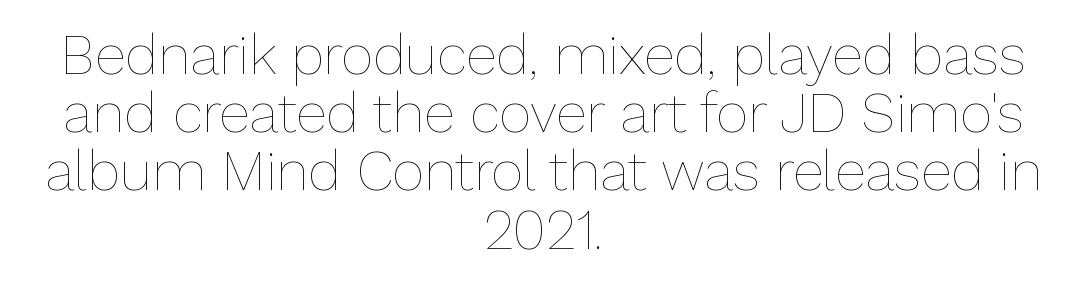
{"italic": "no", "bold": "no", "weight": "thin", "width": "normal", "stroke_contrast": "low", "x_height": "medium", "monospaced": "no", "underline": "no", "align": "center", "line_spacing": "tight", "line_spacing_ratio": 1.04, "letter_spacing": "normal", "letter_spacing_em": 0.0, "glyph_px": 56}
